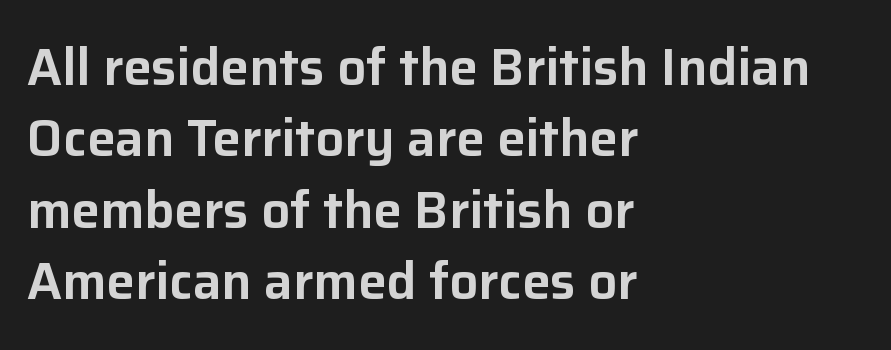
{"serif": "no", "italic": "no", "width": "normal", "stroke_contrast": "low", "x_height": "medium", "monospaced": "no", "underline": "no", "align": "left", "line_spacing": "normal", "line_spacing_ratio": 1.4, "letter_spacing": "normal", "letter_spacing_em": 0.0, "glyph_px": 51}
